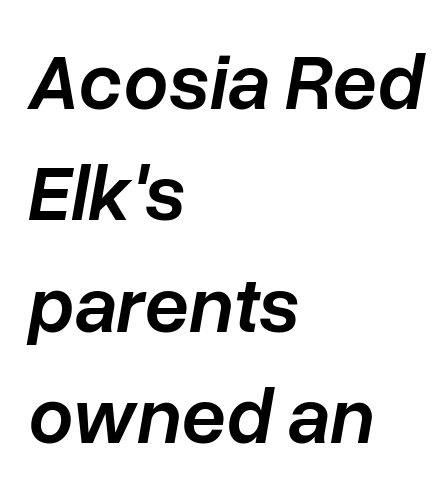
Each glyph is drawn with semibold strokes, heavier than normal yet not fully bold. Visually the block forms a straight wall on the left and a jagged coastline on the right. Evenly set lines give the paragraph a standard silhouette. It's the slanting kind of type.
